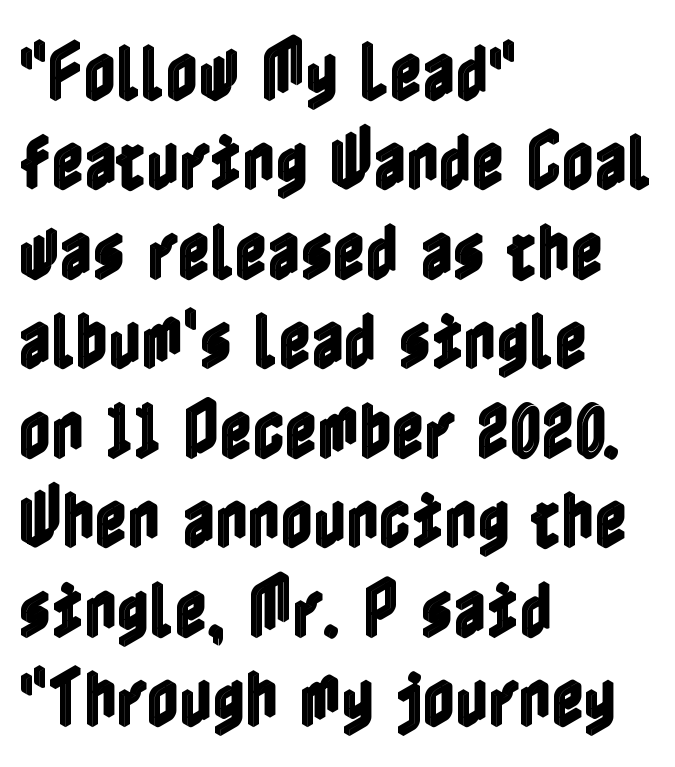
Q: Is the text italic (slanted)? A: No, it is upright.
Q: Is the text underlined? A: No.
Q: How is the paragraph aligned? A: Left-aligned.
Q: Is the spacing between letters normal or unusually wide? A: Normal.
Q: Is the spacing between lines tight, normal or loose? A: Normal.
Q: Width (condensed, normal, or wide)? A: Condensed.
Q: x-height? A: Medium.
